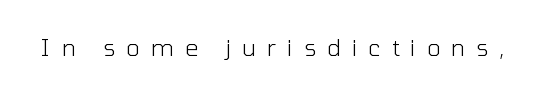
The strip under each line holds only bare page. Display-style spreading of the glyphs; the letterfit is very open. Ascenders rise straight up at ninety degrees. Bold? No — there's no thickening of the strokes.
